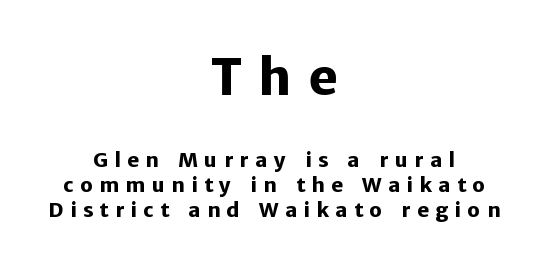
The image shows 50 px heavy sans-serif type, upright; set centered, line spacing 1.24x, unusually wide letter spacing (+0.32 em), not underlined; the first (top) block is 2.5x larger; low stroke contrast and a medium x-height.
